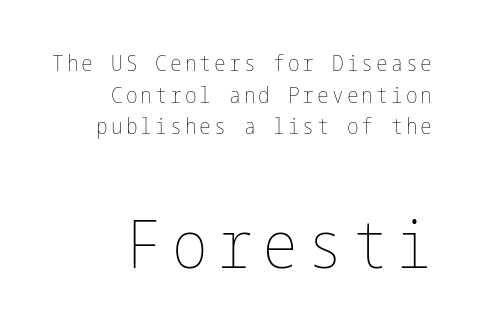
Q: Is the text bold? A: No.
Q: Is the text italic (slanted)? A: No, it is upright.
Q: Is the text underlined? A: No.
Q: How is the paragraph aligned? A: Right-aligned.
Q: Is the spacing between lines tight, normal or loose? A: Normal.
Q: Which block of text is set in a larger size, the first (top) or the second (bottom)? A: The second (bottom) one.
Q: Width (condensed, normal, or wide)? A: Condensed.
Q: Stroke contrast? A: Low.
Q: x-height? A: Medium.
